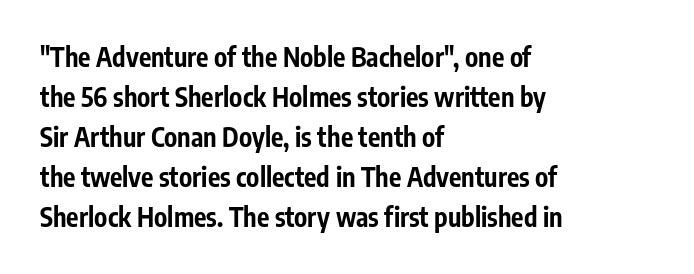
The image shows 26 px bold type, upright; set left-aligned, normal line spacing (1.54x), normal letter spacing, not underlined.
